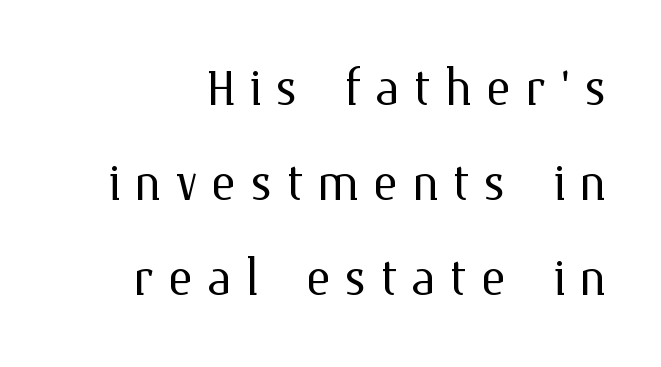
The image shows 67 px light type, upright; set normal line spacing (1.42x), unusually wide letter spacing (+0.2 em), not underlined; medium stroke contrast and a medium x-height.
